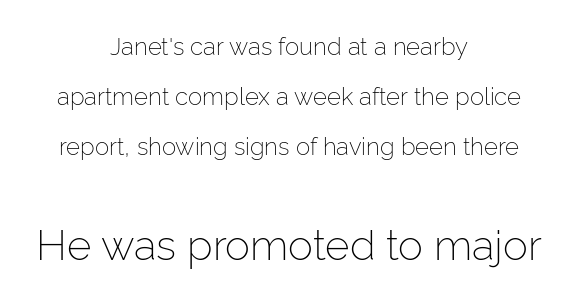
{"serif": "no", "italic": "no", "bold": "no", "weight": "light", "width": "normal", "stroke_contrast": "low", "x_height": "medium", "monospaced": "no", "underline": "no", "align": "center", "line_spacing": "loose", "line_spacing_ratio": 2.09, "letter_spacing": "normal", "letter_spacing_em": 0.0, "larger_block": "second", "size_ratio": 1.75, "glyph_px": 42}
